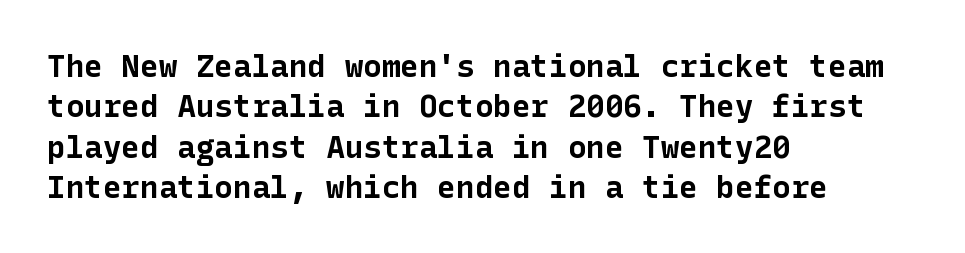
{"serif": "no", "italic": "no", "bold": "yes", "weight": "bold", "width": "normal", "stroke_contrast": "low", "x_height": "medium", "underline": "no", "align": "left", "line_spacing": "normal", "line_spacing_ratio": 1.3, "letter_spacing": "normal", "letter_spacing_em": 0.0, "glyph_px": 31}
